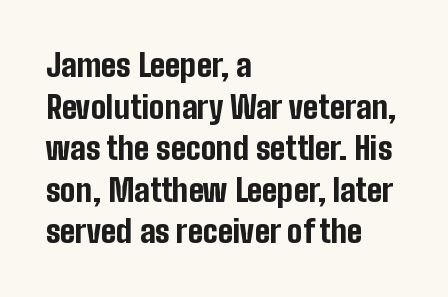
{"serif": "no", "italic": "no", "bold": "yes", "weight": "bold", "width": "condensed", "stroke_contrast": "low", "x_height": "medium", "monospaced": "no", "underline": "no", "align": "left", "line_spacing": "normal", "line_spacing_ratio": 1.34, "letter_spacing": "normal", "letter_spacing_em": 0.0, "glyph_px": 31}
